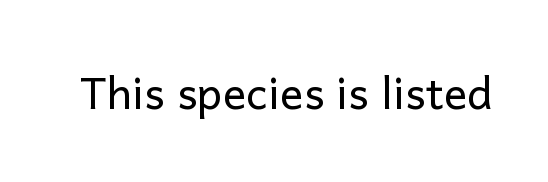
A roman cut, with each character standing at attention. Spacing between characters is what you'd get straight out of the box. A typesetter would call this proportional, since set widths differ per character. Check where the strokes stop: nothing finishes them off — pure sans.
